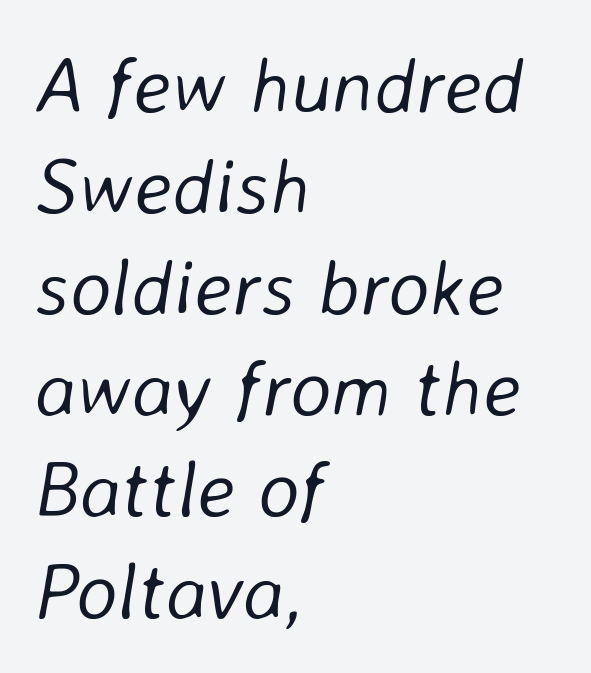
The image shows 79 px light type, italic (leaning right); set left-aligned, normal line spacing (1.28x), normal letter spacing, not underlined; low stroke contrast and a medium x-height.
